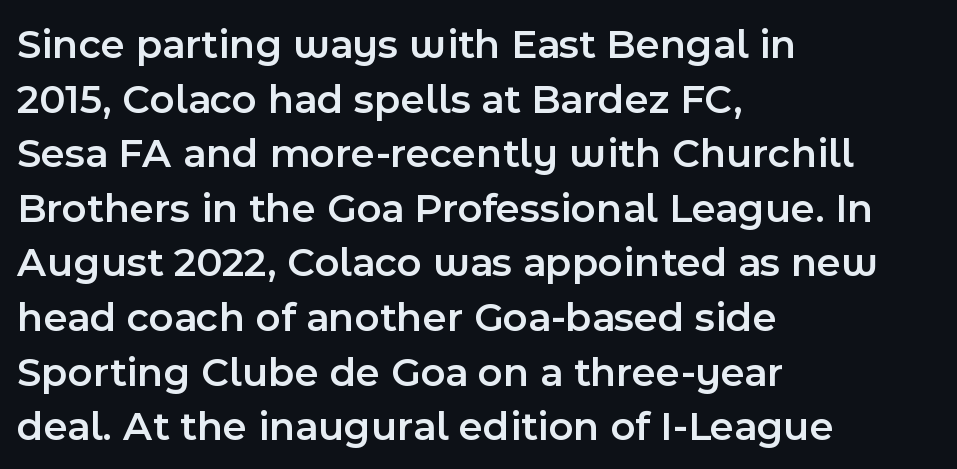
{"serif": "no", "italic": "no", "bold": "semi", "weight": "semibold", "width": "normal", "x_height": "medium", "monospaced": "no", "underline": "no", "align": "left", "line_spacing": "normal", "line_spacing_ratio": 1.3, "letter_spacing": "normal", "letter_spacing_em": 0.0, "glyph_px": 42}
